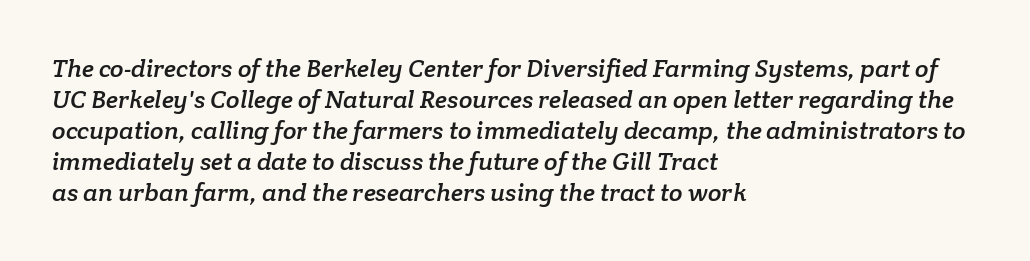
The image shows 25 px text type; set left-aligned, line spacing 1.24x, normal letter spacing, not underlined.
